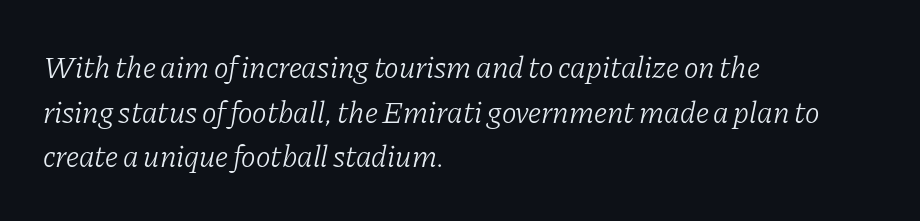
Q: Is the text bold? A: No.
Q: Is the text italic (slanted)? A: Yes, it leans right by about 11 degrees.
Q: Is the typeface a serif or a sans-serif typeface? A: Serif.
Q: Is the text underlined? A: No.
Q: How is the paragraph aligned? A: Left-aligned.
Q: Is the spacing between letters normal or unusually wide? A: Normal.
Q: Is the spacing between lines tight, normal or loose? A: Normal.
Q: Width (condensed, normal, or wide)? A: Normal.
Q: Stroke contrast? A: Low.
Q: x-height? A: Medium.
Q: Monospaced? A: No.
